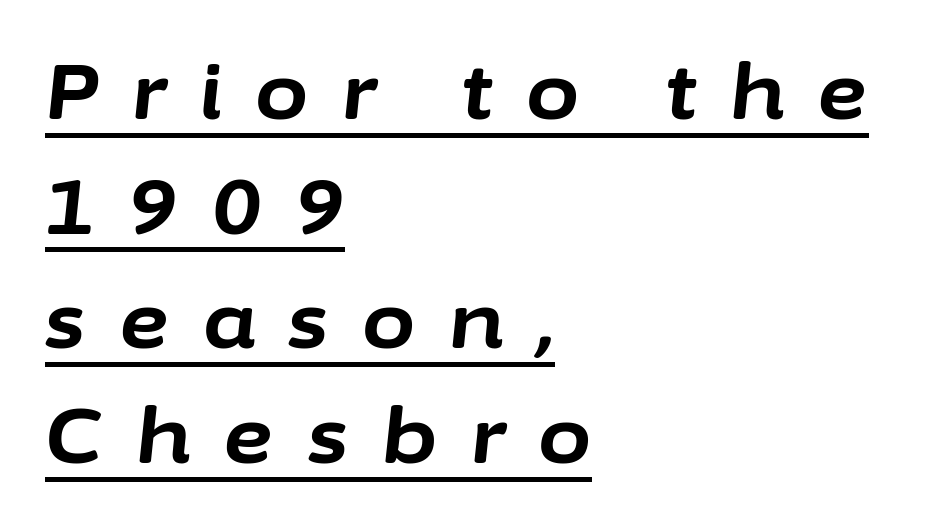
Q: Is the text bold? A: Yes.
Q: Is the text italic (slanted)? A: Yes, it leans right by about 6 degrees.
Q: Is the text underlined? A: Yes.
Q: How is the paragraph aligned? A: Left-aligned.
Q: Is the spacing between letters normal or unusually wide? A: Unusually wide.
Q: Is the spacing between lines tight, normal or loose? A: Normal.
Q: Width (condensed, normal, or wide)? A: Normal.
Q: Stroke contrast? A: Low.
Q: x-height? A: Medium.
Q: Monospaced? A: No.
